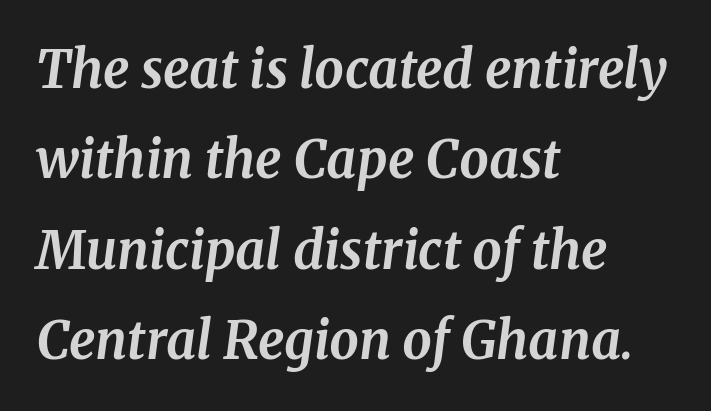
Q: Is the text bold? A: Yes.
Q: Is the text italic (slanted)? A: Yes, it leans right by about 8 degrees.
Q: Is the typeface a serif or a sans-serif typeface? A: Serif.
Q: Is the text underlined? A: No.
Q: How is the paragraph aligned? A: Left-aligned.
Q: Is the spacing between letters normal or unusually wide? A: Normal.
Q: Width (condensed, normal, or wide)? A: Normal.
Q: Stroke contrast? A: Medium.
Q: x-height? A: Medium.
Q: Monospaced? A: No.
